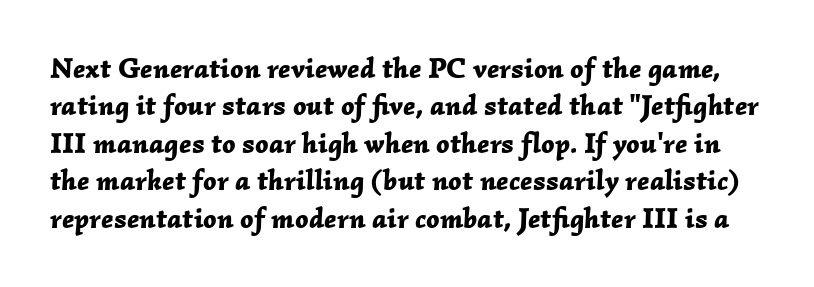
The foot of each line stays bare and open. Is the type slanted? Yes — the strokes lean at a clear angle. Here the designer chose a conventional face with non-uniform glyph widths. Leading: standard. Short note: letters normally spaced.
